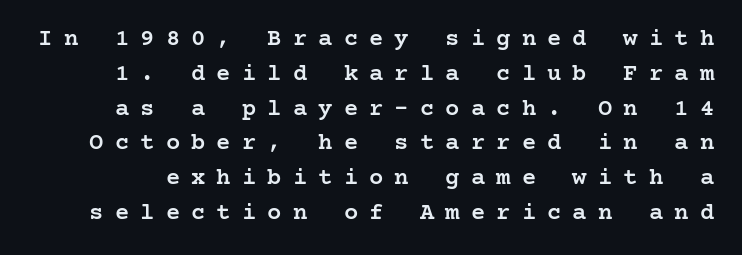
Nobody drew a line under any word here. Typesetter's note: demi weight, one step under bold. Regarding leading, the lines here are spaced in the standard way. Every character sits straight up, as roman type does. Loose tracking; the words dissolve into strings of separated letters.
